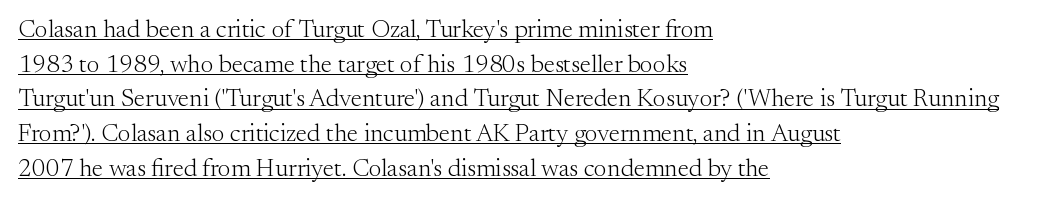
Q: Is the text bold? A: No.
Q: Is the text italic (slanted)? A: No, it is upright.
Q: Is the text underlined? A: Yes.
Q: How is the paragraph aligned? A: Left-aligned.
Q: Is the spacing between letters normal or unusually wide? A: Normal.
Q: Is the spacing between lines tight, normal or loose? A: Normal.
